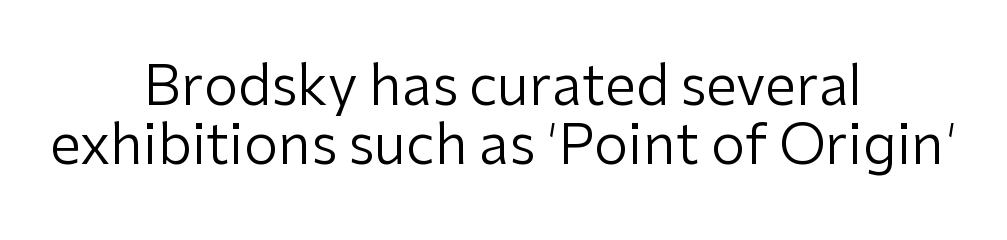
Underlining? Definitely not there. Grotesque or geometric, the face here clearly has no serifs. One-word summary of the alignment: center. Characters follow at the spacing the type designer built in. The passage shown is typed in a proportional face where columns would drift. Notice how descenders almost collide with the ascenders below — that's tight leading.
